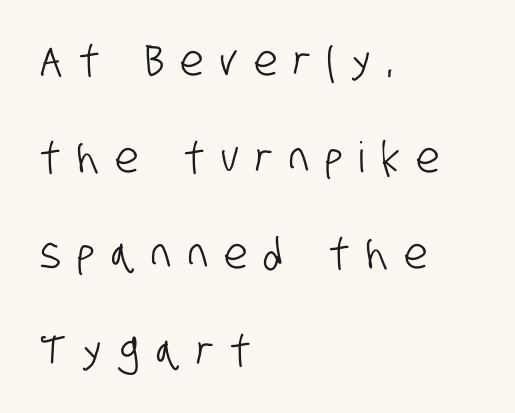
The image shows 42 px condensed sans-serif type; set left-aligned, loose line spacing (2.3x), unusually wide letter spacing (+0.39 em), not underlined; low stroke contrast and a large x-height.
